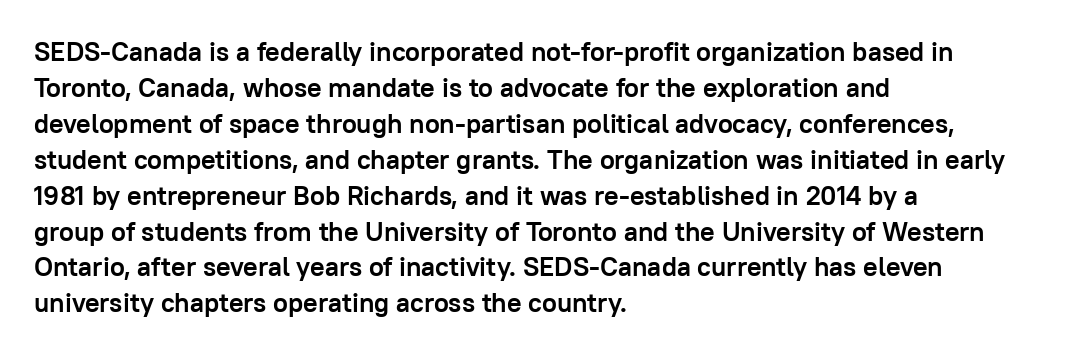
{"italic": "no", "bold": "yes", "underline": "no", "align": "left", "line_spacing": "normal", "line_spacing_ratio": 1.33, "letter_spacing": "normal", "letter_spacing_em": 0.0, "glyph_px": 27}
